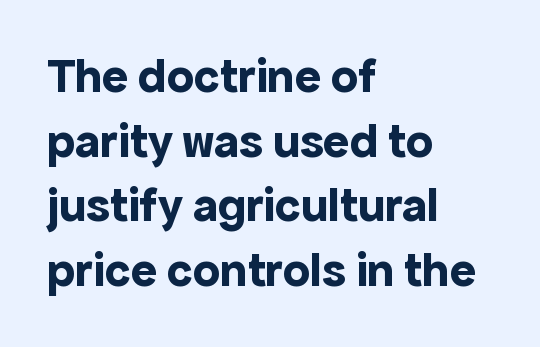
{"serif": "no", "italic": "no", "bold": "yes", "weight": "bold", "width": "normal", "x_height": "medium", "monospaced": "no", "underline": "no", "align": "left", "line_spacing": "normal", "line_spacing_ratio": 1.32, "letter_spacing": "normal", "letter_spacing_em": 0.0, "glyph_px": 49}
